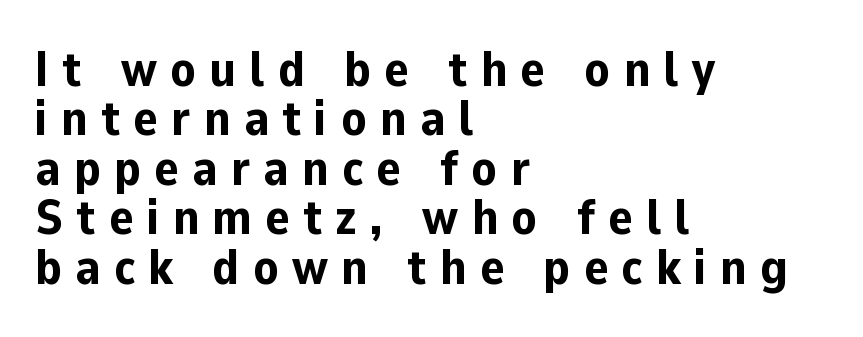
This is roman type, the default non-slanted kind. Honestly, the letter spacing is so wide it's the main thing you notice. The text was rendered using a sans face with plain stroke endings. Each line starts at the same left margin while the right side varies.
